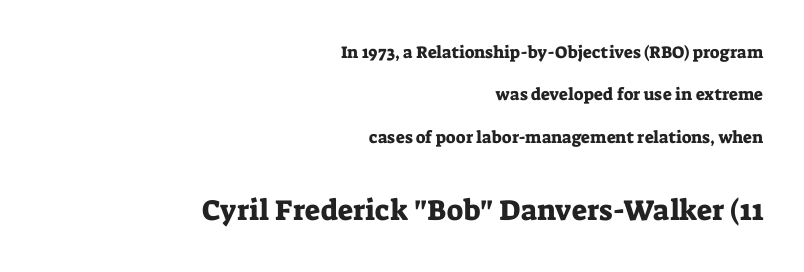
{"serif": "yes", "italic": "no", "width": "normal", "stroke_contrast": "low", "x_height": "medium", "monospaced": "no", "underline": "no", "align": "right", "line_spacing": "loose", "line_spacing_ratio": 2.49, "letter_spacing": "normal", "letter_spacing_em": 0.0, "larger_block": "second", "size_ratio": 1.71, "glyph_px": 29}
